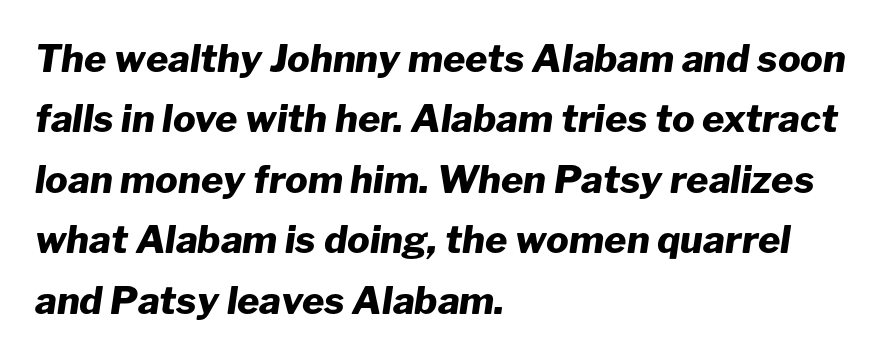
{"italic": "yes", "lean": "right", "slant_degrees": 8, "bold": "yes", "weight": "heavy", "width": "normal", "stroke_contrast": "low", "x_height": "medium", "monospaced": "no", "underline": "no", "align": "left", "line_spacing": "normal", "line_spacing_ratio": 1.59, "letter_spacing": "normal", "letter_spacing_em": 0.0, "glyph_px": 38}
